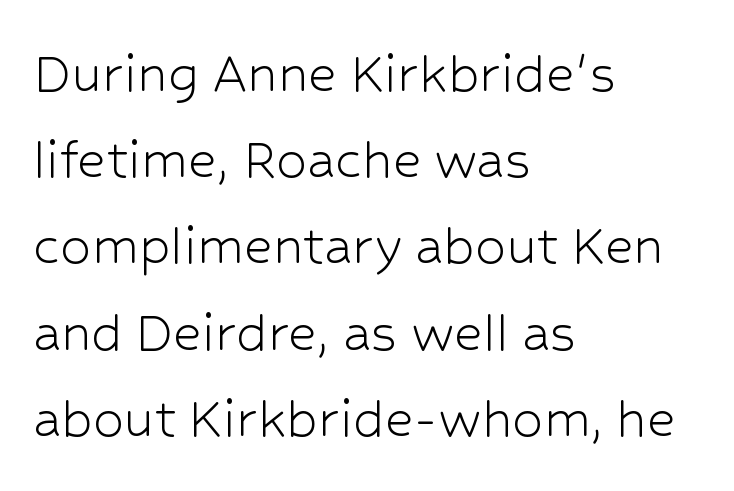
Q: Is the text bold? A: No.
Q: Is the text italic (slanted)? A: No, it is upright.
Q: Is the typeface a serif or a sans-serif typeface? A: Sans-serif.
Q: Is the text underlined? A: No.
Q: How is the paragraph aligned? A: Left-aligned.
Q: Is the spacing between letters normal or unusually wide? A: Normal.
Q: Is the spacing between lines tight, normal or loose? A: Normal.
Q: Width (condensed, normal, or wide)? A: Normal.
Q: Stroke contrast? A: Low.
Q: x-height? A: Medium.
Q: Monospaced? A: No.
